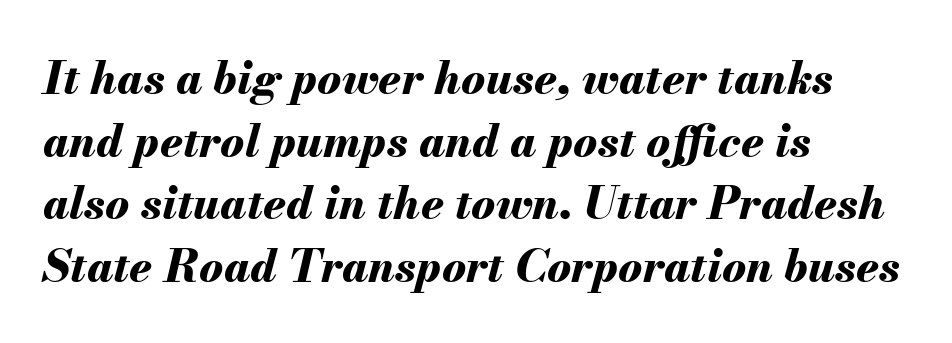
{"italic": "yes", "lean": "right", "slant_degrees": 13, "bold": "yes", "weight": "bold", "width": "normal", "stroke_contrast": "medium", "x_height": "small", "monospaced": "no", "underline": "no", "align": "left", "line_spacing": "normal", "line_spacing_ratio": 1.39, "letter_spacing": "normal", "letter_spacing_em": 0.0, "glyph_px": 45}
